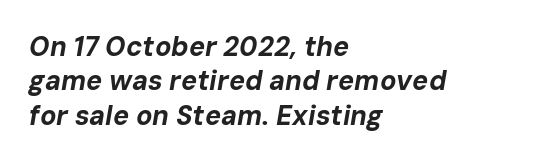
The strokes are fattened all the way to bold. Nobody drew a line under any word here. The typesetter chose a ragged-right arrangement here. Is there much room between lines? A standard amount, neither cramped nor airy.
